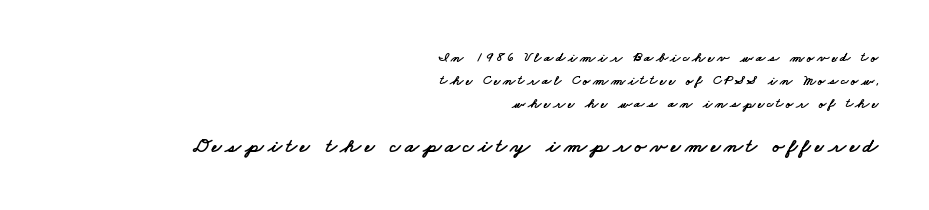
Q: Is the text underlined? A: No.
Q: How is the paragraph aligned? A: Right-aligned.
Q: Is the spacing between lines tight, normal or loose? A: Normal.
Q: Which block of text is set in a larger size, the first (top) or the second (bottom)? A: The second (bottom) one.
